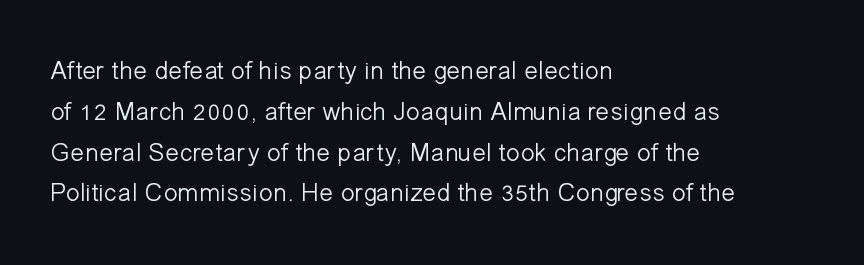
{"italic": "no", "bold": "no", "underline": "no", "align": "left", "line_spacing": "normal", "line_spacing_ratio": 1.57, "letter_spacing": "normal", "letter_spacing_em": 0.0, "glyph_px": 26}
